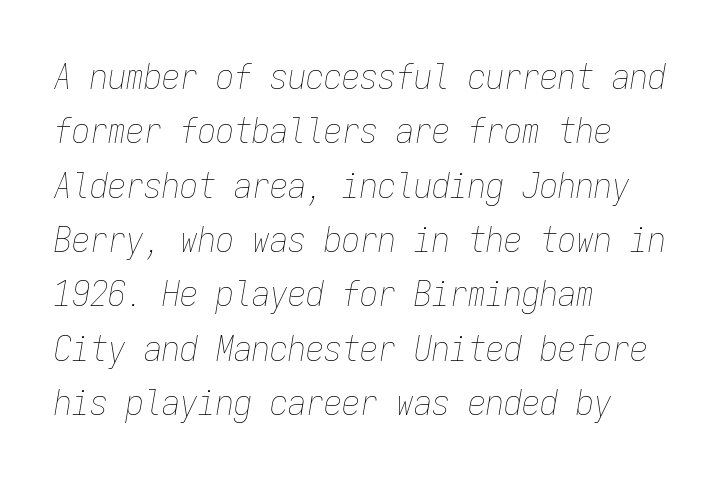
The image shows 36 px thin, condensed type, italic (leaning right), monospaced; set left-aligned, normal line spacing (1.51x), normal letter spacing, not underlined; low stroke contrast and a medium x-height.
